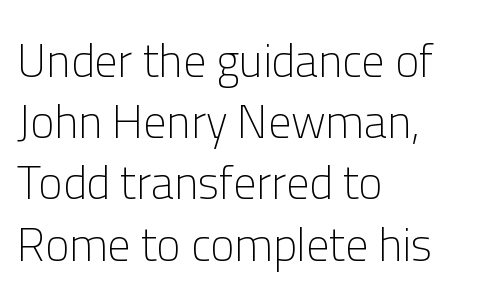
The image shows 46 px light sans-serif type, upright; set left-aligned, normal line spacing (1.33x), normal letter spacing, not underlined; low stroke contrast and a medium x-height.
